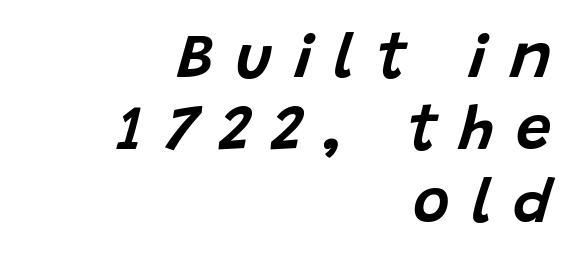
The rendering applies a slant to the glyphs. Note the varied advance widths — an 'i' is clearly narrower than an 'm'. The glyphs are unaccompanied by any horizontal stroke below them. Between one letter and the next there's a generous, obvious gap.
